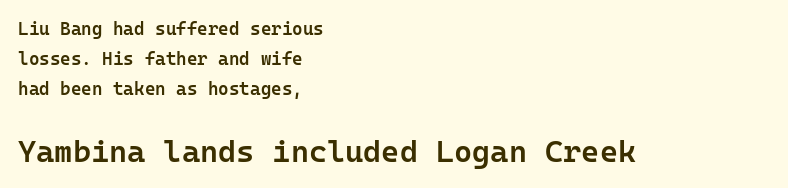
Larger block? The one below; the one above is distinctly smaller. Letter spacing: default. Style check: upright. One-word summary of the alignment: left. Fixed-width glyphs throughout — classic coding-font behaviour.
